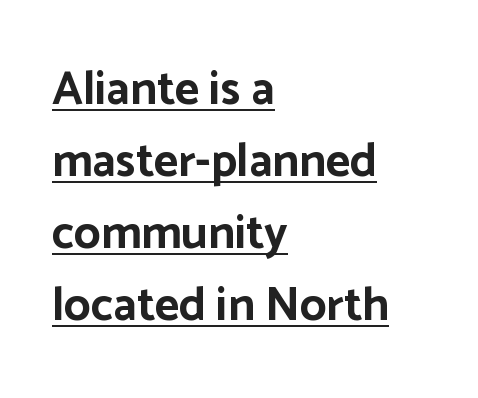
Line spacing here is normal. Short note: letters normally spaced. Note the varied advance widths — an 'i' is clearly narrower than an 'm'. Tall strokes in this sample are plumb rather than angled.
